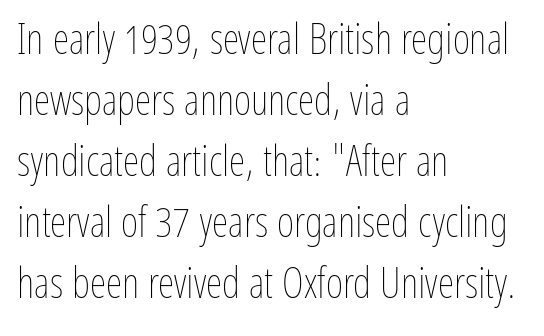
Q: Is the text bold? A: No.
Q: Is the text italic (slanted)? A: No, it is upright.
Q: Is the text underlined? A: No.
Q: How is the paragraph aligned? A: Left-aligned.
Q: Is the spacing between letters normal or unusually wide? A: Normal.
Q: Is the spacing between lines tight, normal or loose? A: Normal.
Q: Width (condensed, normal, or wide)? A: Condensed.
Q: Stroke contrast? A: Low.
Q: x-height? A: Medium.
Q: Monospaced? A: No.
